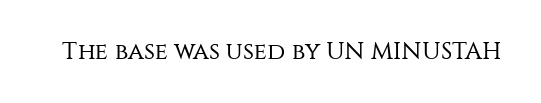
Only glyphs here, with clear space below each row. Notice how the stems are strictly vertical — no italics here. Between one letter and the next there's only the usual sliver of space. Is this a heavy cut? Hardly; it is regular or lighter.
